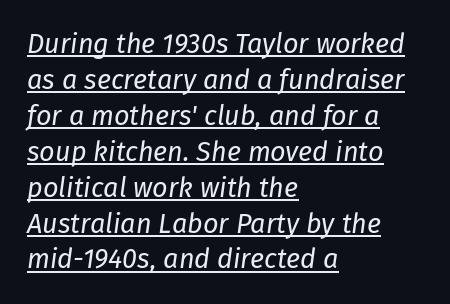
The image shows 27 px text type, italic (leaning right); set left-aligned, normal line spacing (1.33x), normal letter spacing, underlined.
